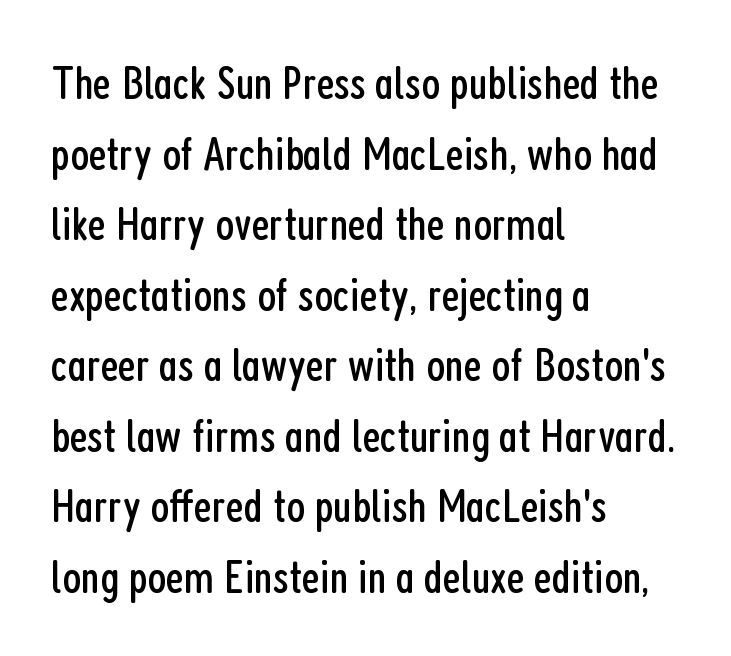
The image shows 49 px regular-weight, condensed sans-serif type, upright; set left-aligned, normal line spacing (1.44x), normal letter spacing, not underlined; low stroke contrast and a medium x-height.
